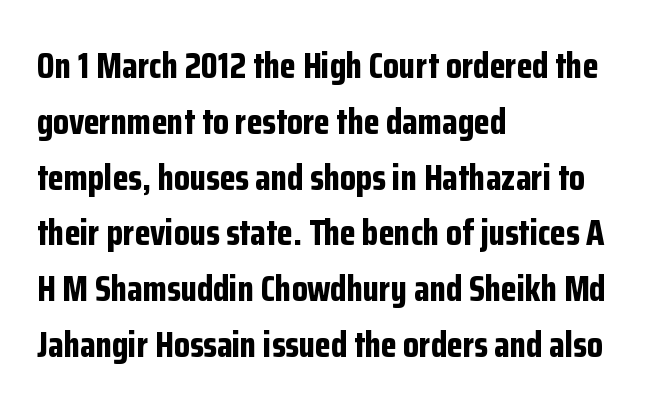
The leading is moderate, giving the passage an even texture. Clear beneath every line of the passage. Do the characters align in a grid? No, the font is proportional. The font's upright variant was chosen for this text. Nothing sits at the stroke ends, so this counts as sans-serif. The passage shown has conventional tracking throughout.
